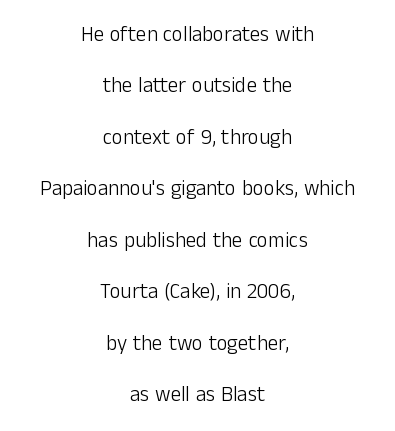
The image shows 21 px text type, upright; set centered, loose line spacing (2.45x), normal letter spacing, not underlined.
